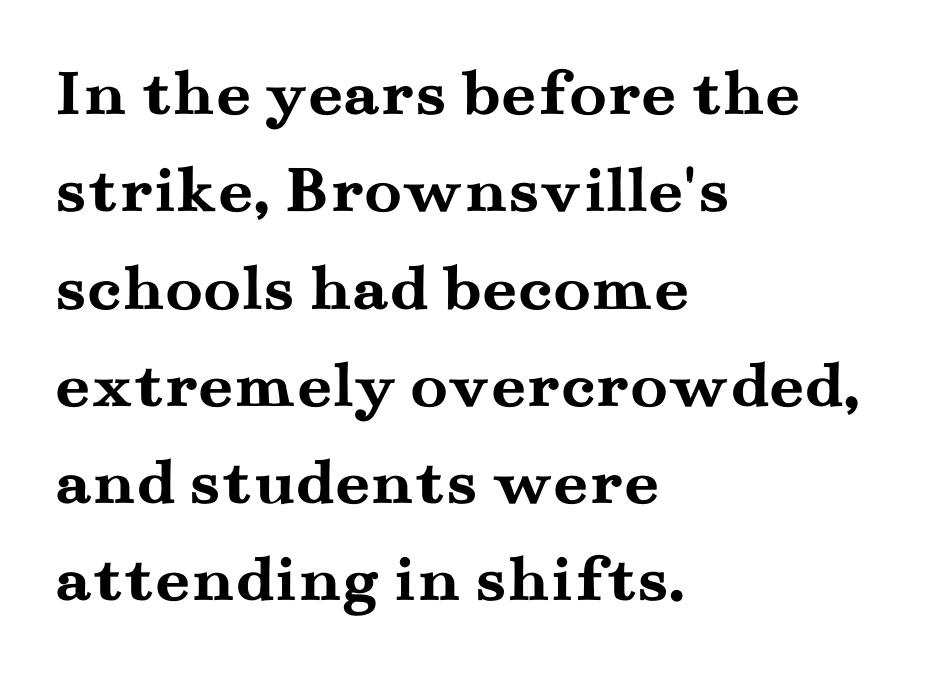
{"serif": "yes", "italic": "no", "bold": "yes", "weight": "semibold", "width": "wide", "stroke_contrast": "medium", "x_height": "small", "monospaced": "no", "underline": "no", "align": "left", "line_spacing": "normal", "line_spacing_ratio": 1.41, "letter_spacing": "normal", "letter_spacing_em": 0.0, "glyph_px": 69}
